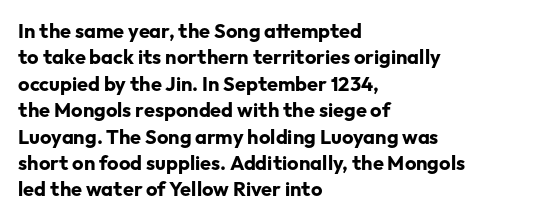
{"italic": "no", "bold": "yes", "underline": "no", "align": "left", "line_spacing": "normal", "line_spacing_ratio": 1.32, "letter_spacing": "normal", "letter_spacing_em": 0.0, "glyph_px": 20}
